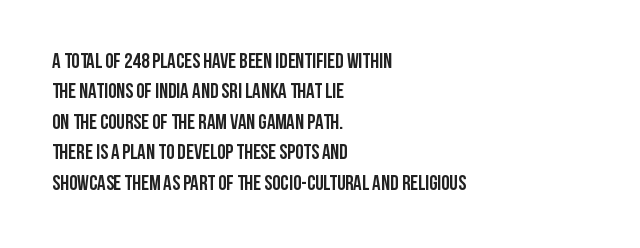
The image shows 21 px bold type, upright; set left-aligned, normal line spacing (1.45x), normal letter spacing, not underlined.
